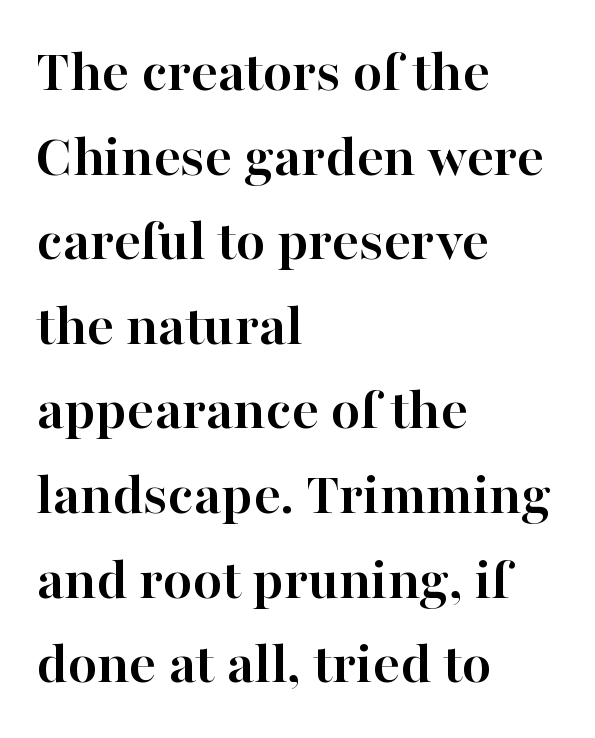
A typesetter would call this proportional, since set widths differ per character. Line beginnings align vertically; line endings do not. Underline: absent. The designer left line spacing at the default. The passage shown is typeset with a serif family. Tracking value appears to be zero — textbook default spacing.
